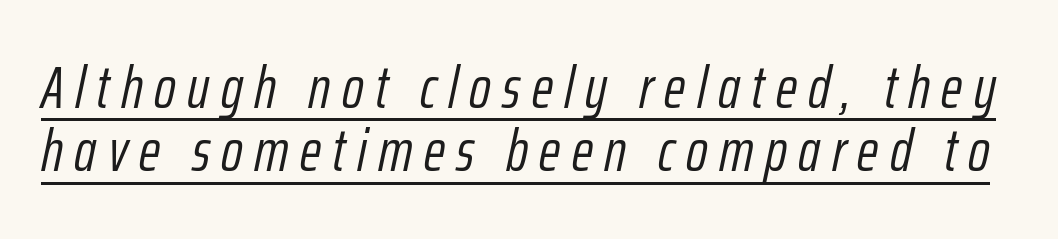
The image shows 59 px light, condensed type, italic (leaning right); set tight line spacing (1.07x), underlined; low stroke contrast and a medium x-height.
